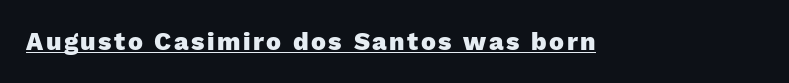
Q: Is the text bold? A: Yes.
Q: Is the text italic (slanted)? A: No, it is upright.
Q: Is the text underlined? A: Yes.
